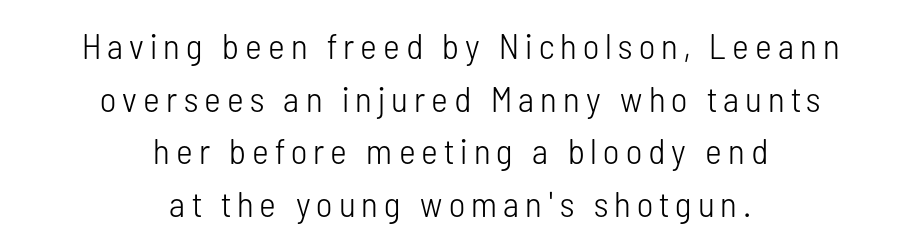
Here the designer chose a conventional face with non-uniform glyph widths. One-word summary of the alignment: center. A bare baseline throughout the passage. Baseline-to-baseline distance is the conventional proportion of letter height.
